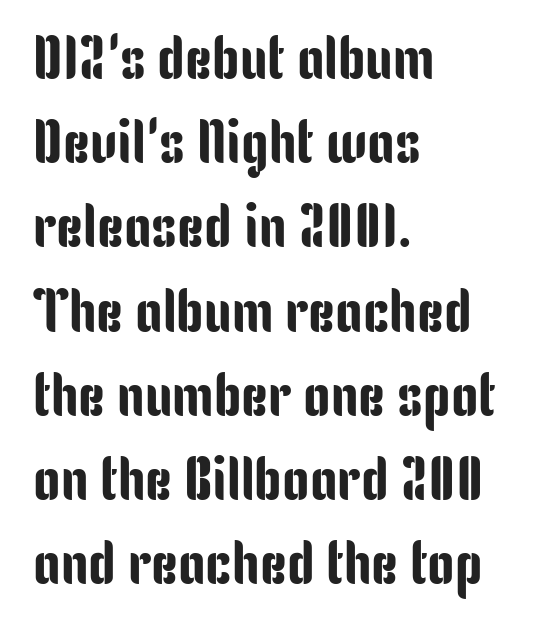
Ordinary non-slanted type is in use. Each letter keeps its own natural width here, so spacing adapts to shape. Letter spacing: default. The letters carry no serifs — their stems end cleanly without finishing strokes. The paragraph has a hard left edge and a soft right edge. Notice how descenders clear the ascenders below comfortably — that's standard leading.
